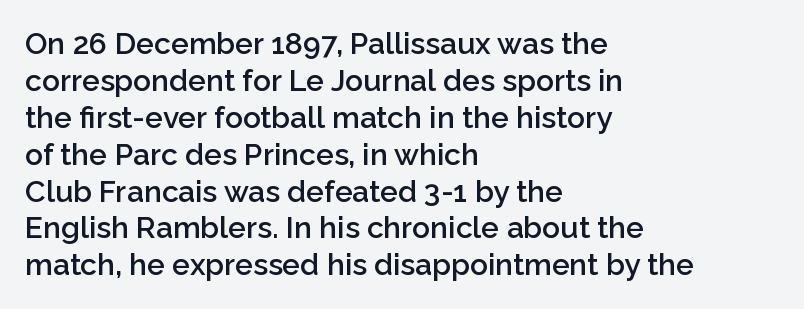
{"serif": "no", "italic": "no", "bold": "semi", "weight": "semibold", "width": "normal", "stroke_contrast": "low", "x_height": "medium", "monospaced": "no", "underline": "no", "align": "left", "line_spacing_ratio": 1.23, "letter_spacing": "normal", "letter_spacing_em": 0.0, "glyph_px": 30}
